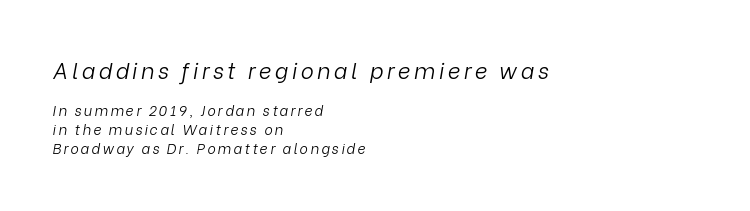
The image shows 22 px text type, italic (leaning right); set left-aligned, normal line spacing (1.35x), not underlined; the first (top) block is 1.57x larger.
